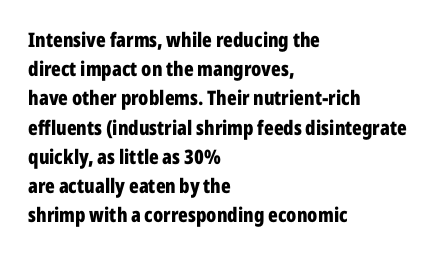
The image shows 20 px bold type, upright; set left-aligned, normal line spacing (1.46x), normal letter spacing, not underlined.
